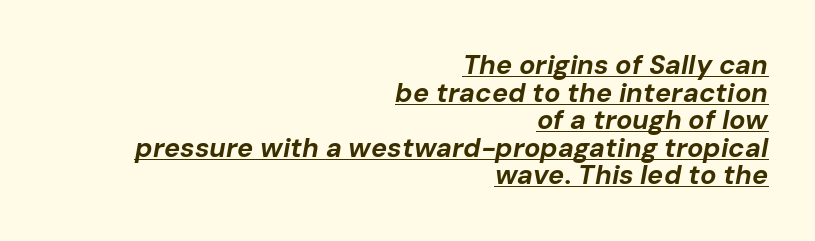
The image shows 27 px bold type, italic (leaning right); set right-aligned, tight line spacing (1.02x), normal letter spacing, underlined.
